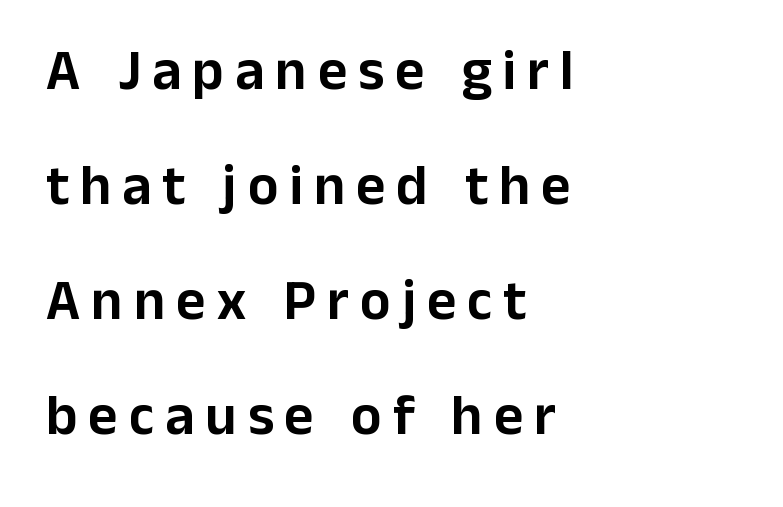
The image shows 57 px sans-serif type, upright; set left-aligned, loose line spacing (2.02x), not underlined; low stroke contrast and a medium x-height.
